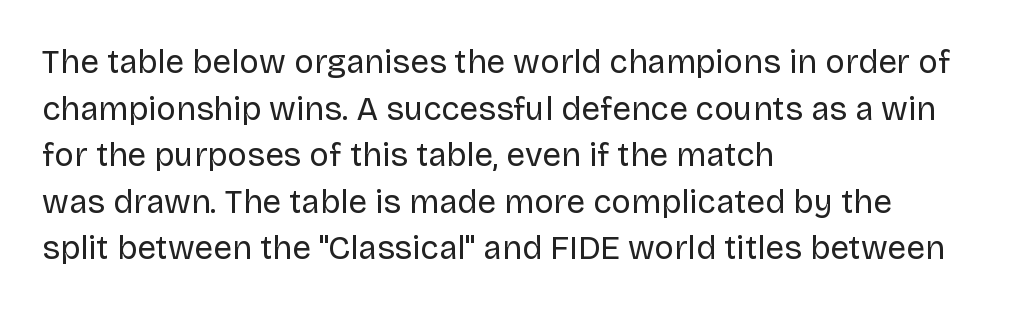
Q: Is the text bold? A: No.
Q: Is the text italic (slanted)? A: No, it is upright.
Q: Is the typeface a serif or a sans-serif typeface? A: Sans-serif.
Q: Is the text underlined? A: No.
Q: How is the paragraph aligned? A: Left-aligned.
Q: Is the spacing between letters normal or unusually wide? A: Normal.
Q: Is the spacing between lines tight, normal or loose? A: Normal.
Q: Width (condensed, normal, or wide)? A: Normal.
Q: Stroke contrast? A: Low.
Q: x-height? A: Large.
Q: Monospaced? A: No.
